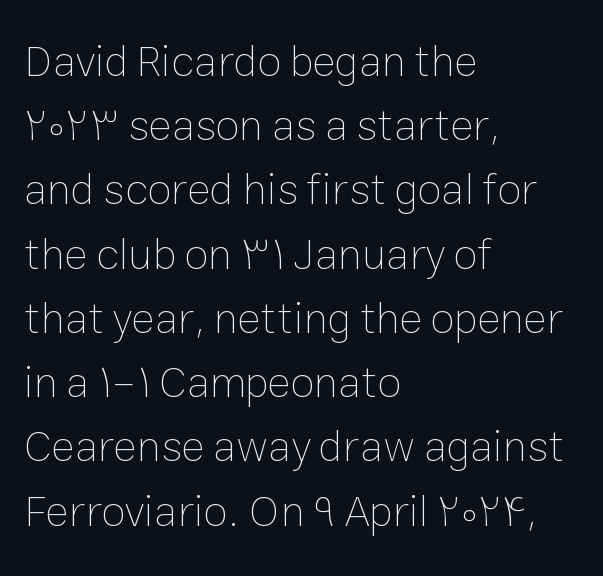
The image shows 44 px thin type, upright; set left-aligned, normal line spacing (1.46x), normal letter spacing, not underlined; low stroke contrast and a medium x-height.
